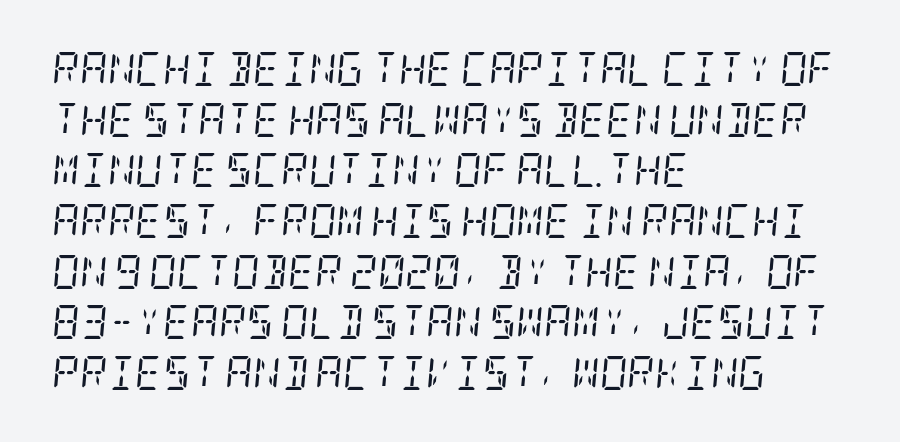
The font family rendered here belongs to the serif group. No heavy texture on the line: the type isn't bold. Nobody touched the tracking dial on this one. One-word summary of the alignment: left. Looking at the ascenders, they clearly lean. This block has exactly the height ordinary leading produces.
